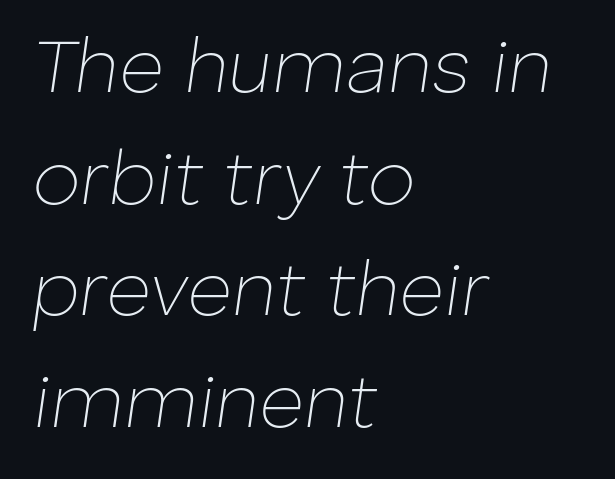
Q: Is the text bold? A: No.
Q: Is the text italic (slanted)? A: Yes, it leans right by about 8 degrees.
Q: Is the text underlined? A: No.
Q: How is the paragraph aligned? A: Left-aligned.
Q: Is the spacing between letters normal or unusually wide? A: Normal.
Q: Is the spacing between lines tight, normal or loose? A: Normal.
Q: Width (condensed, normal, or wide)? A: Normal.
Q: Stroke contrast? A: Low.
Q: x-height? A: Medium.
Q: Monospaced? A: No.
